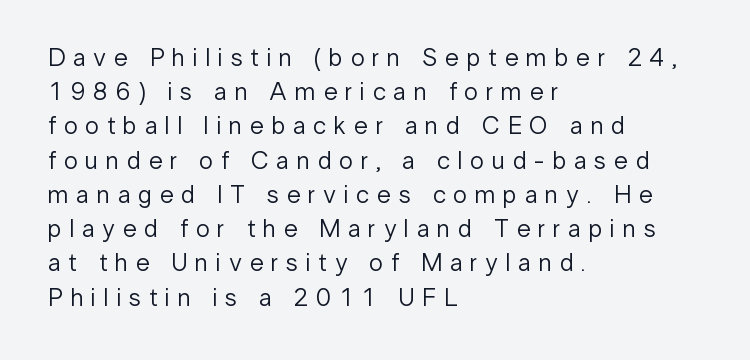
The image shows 25 px text type, upright; set left-aligned, normal line spacing (1.37x), unusually wide letter spacing (+0.31 em), not underlined.
